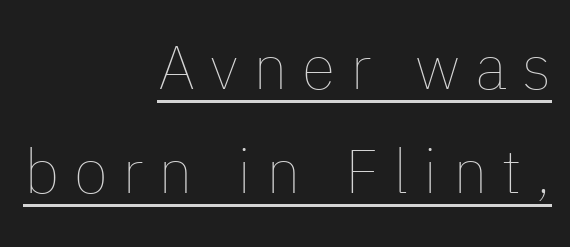
Line endings align vertically; line beginnings do not. This sample keeps an unexceptional amount of space between lines. Heaviness? Minimal to ordinary, like unemphasized prose. This rendering widens character spacing well past its baseline value. Posture: straight, roman, zero tilt.
